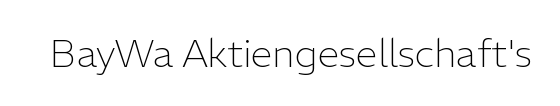
Q: Is the text bold? A: No.
Q: Is the text italic (slanted)? A: No, it is upright.
Q: Is the typeface a serif or a sans-serif typeface? A: Sans-serif.
Q: Is the text underlined? A: No.
Q: Is the spacing between letters normal or unusually wide? A: Normal.
Q: Width (condensed, normal, or wide)? A: Normal.
Q: Stroke contrast? A: Low.
Q: x-height? A: Medium.
Q: Monospaced? A: No.
